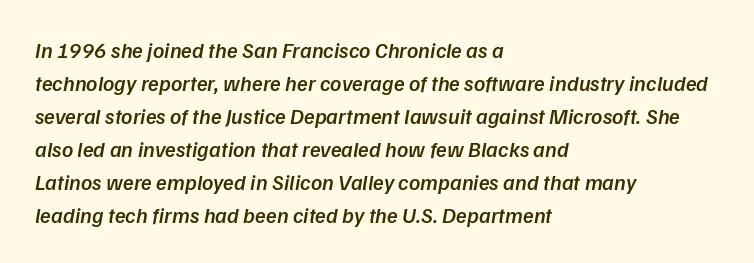
{"italic": "yes", "lean": "right", "slant_degrees": 9, "bold": "semi", "underline": "no", "align": "left", "line_spacing": "normal", "line_spacing_ratio": 1.5, "letter_spacing": "normal", "letter_spacing_em": 0.0, "glyph_px": 22}
